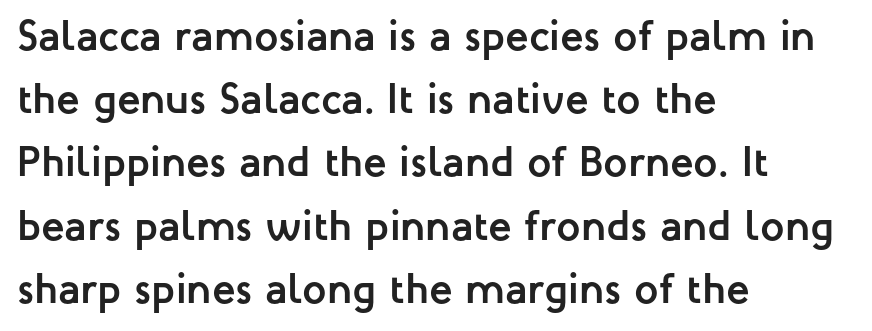
{"serif": "no", "italic": "no", "bold": "yes", "weight": "semibold", "width": "normal", "stroke_contrast": "low", "x_height": "medium", "monospaced": "no", "underline": "no", "align": "left", "line_spacing": "normal", "line_spacing_ratio": 1.47, "letter_spacing": "normal", "letter_spacing_em": 0.0, "glyph_px": 43}
